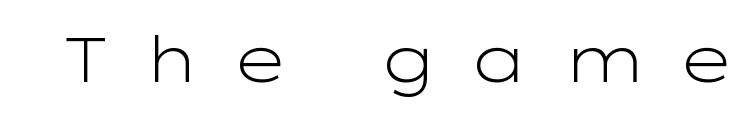
{"serif": "no", "italic": "no", "bold": "no", "weight": "light", "width": "wide", "stroke_contrast": "low", "x_height": "medium", "monospaced": "no", "underline": "no", "letter_spacing": "wide", "letter_spacing_em": 0.48, "glyph_px": 63}
